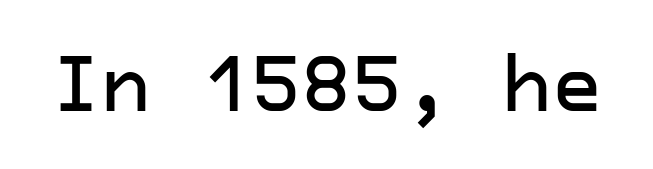
Default kerning and tracking; the words read as compact shapes. Any mark beneath the type? The region is blank. In terms of posture, this sample is upright. Nothing sits at the stroke ends, so this counts as sans-serif.
